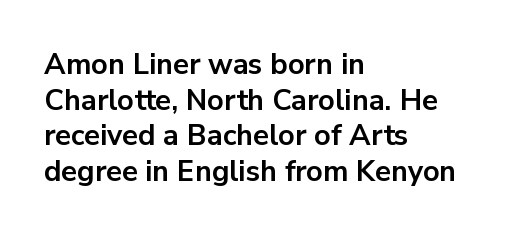
The image shows 29 px bold sans-serif type, upright; set left-aligned, line spacing 1.23x, normal letter spacing, not underlined; low stroke contrast and a medium x-height.
